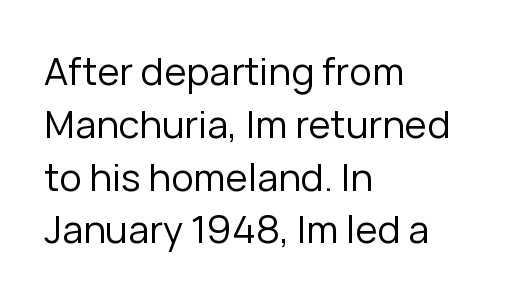
{"serif": "no", "italic": "no", "bold": "no", "weight": "regular", "width": "normal", "stroke_contrast": "low", "x_height": "medium", "monospaced": "no", "underline": "no", "align": "left", "line_spacing": "normal", "line_spacing_ratio": 1.39, "letter_spacing": "normal", "letter_spacing_em": 0.0, "glyph_px": 38}
